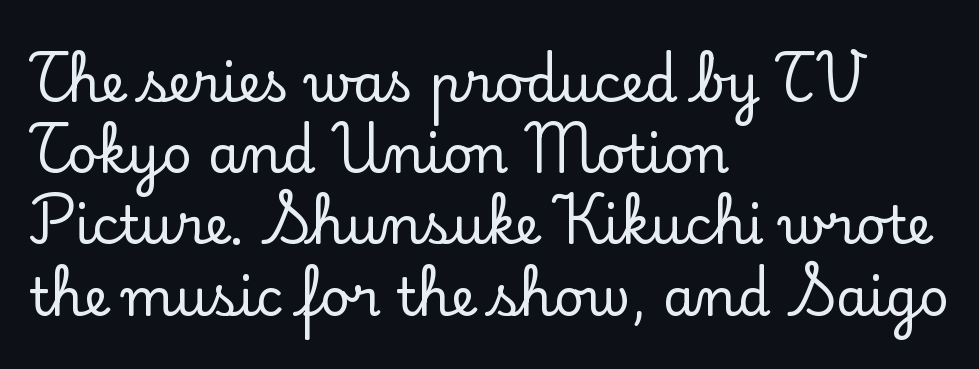
{"serif": "yes", "italic": "no", "width": "normal", "stroke_contrast": "low", "x_height": "small", "monospaced": "no", "underline": "no", "align": "left", "line_spacing": "normal", "line_spacing_ratio": 1.37, "letter_spacing": "normal", "letter_spacing_em": 0.0, "glyph_px": 52}
